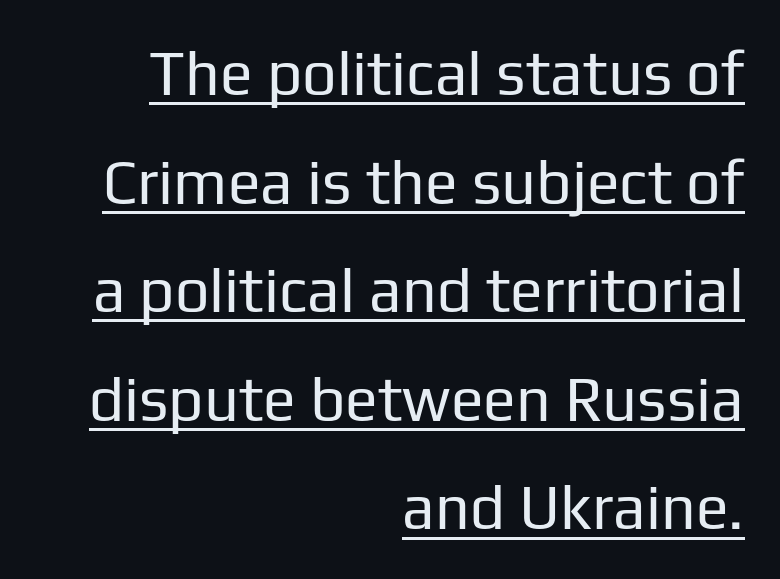
You could call the tracking neutral — neither tight nor loose. Caption: face not bold, strokes unweighted. Line ends are locked; line starts wander. Quick note: underline on. Do the letters lean? They stand straight. The rendering uses natural spacing where letterforms have individual widths.
